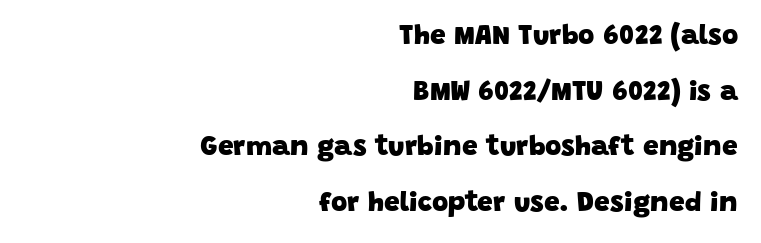
The image shows 28 px heavy sans-serif type; set right-aligned, loose line spacing (1.99x), normal letter spacing, not underlined; low stroke contrast and a large x-height.
